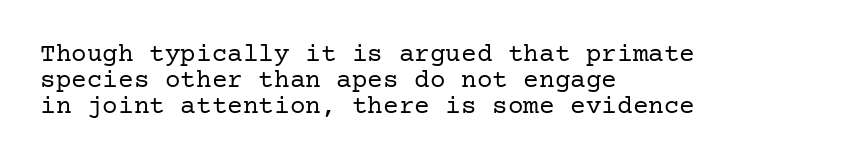
{"italic": "no", "bold": "no", "underline": "no", "align": "left", "line_spacing": "tight", "line_spacing_ratio": 1.0, "letter_spacing": "normal", "letter_spacing_em": 0.0, "glyph_px": 26}
